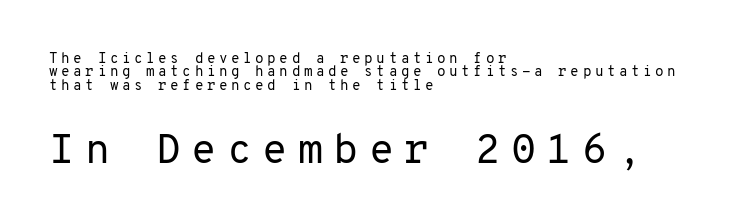
Q: Is the text bold? A: No.
Q: Is the text italic (slanted)? A: No, it is upright.
Q: Is the typeface a serif or a sans-serif typeface? A: Sans-serif.
Q: Is the text underlined? A: No.
Q: How is the paragraph aligned? A: Left-aligned.
Q: Is the spacing between letters normal or unusually wide? A: Unusually wide.
Q: Is the spacing between lines tight, normal or loose? A: Tight.
Q: Which block of text is set in a larger size, the first (top) or the second (bottom)? A: The second (bottom) one.
Q: Width (condensed, normal, or wide)? A: Normal.
Q: Stroke contrast? A: Low.
Q: x-height? A: Medium.
Q: Monospaced? A: Yes.
